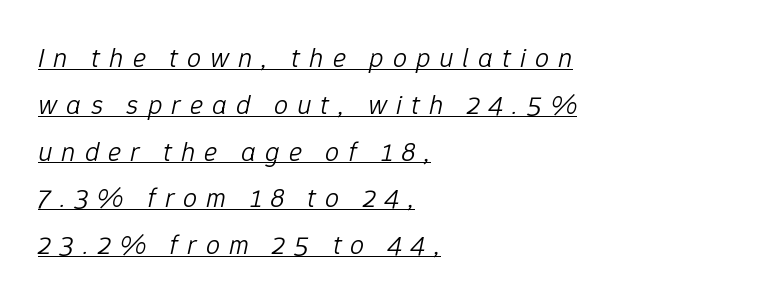
Q: Is the text bold? A: No.
Q: Is the text italic (slanted)? A: Yes, it leans right by about 12 degrees.
Q: Is the text underlined? A: Yes.
Q: How is the paragraph aligned? A: Left-aligned.
Q: Is the spacing between letters normal or unusually wide? A: Unusually wide.
Q: Is the spacing between lines tight, normal or loose? A: Normal.
Q: Width (condensed, normal, or wide)? A: Normal.
Q: Stroke contrast? A: Low.
Q: x-height? A: Medium.
Q: Monospaced? A: No.
